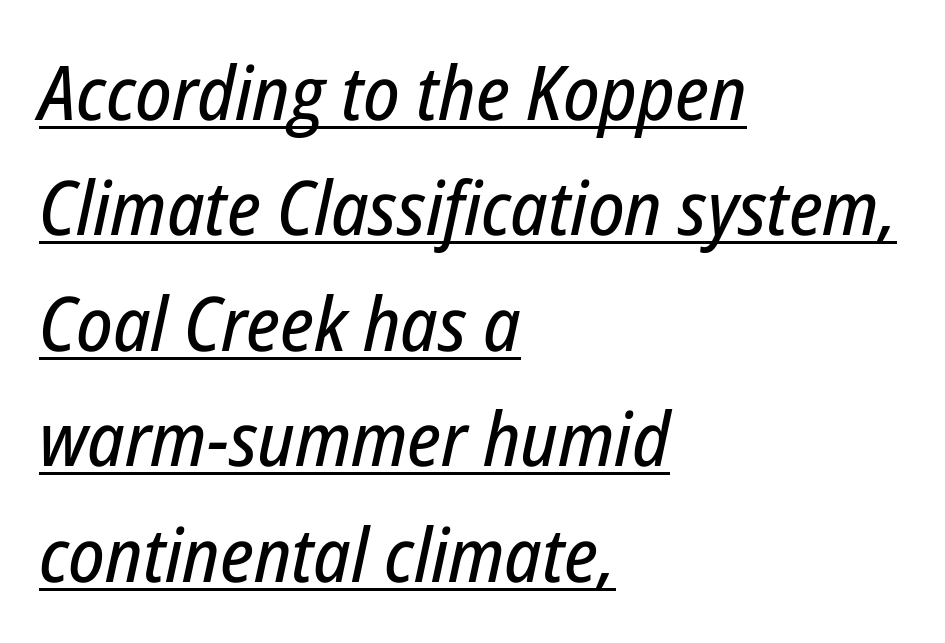
Q: Is the text italic (slanted)? A: Yes, it leans right by about 12 degrees.
Q: Is the text underlined? A: Yes.
Q: How is the paragraph aligned? A: Left-aligned.
Q: Is the spacing between letters normal or unusually wide? A: Normal.
Q: Is the spacing between lines tight, normal or loose? A: Normal.
Q: Width (condensed, normal, or wide)? A: Condensed.
Q: Stroke contrast? A: Low.
Q: x-height? A: Medium.
Q: Monospaced? A: No.
